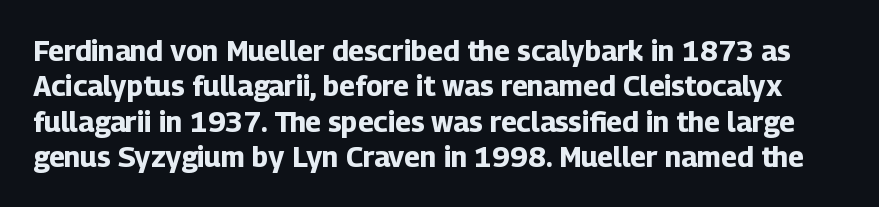
Q: Is the text bold? A: Yes.
Q: Is the text italic (slanted)? A: No, it is upright.
Q: Is the typeface a serif or a sans-serif typeface? A: Sans-serif.
Q: Is the text underlined? A: No.
Q: Is the spacing between letters normal or unusually wide? A: Normal.
Q: Is the spacing between lines tight, normal or loose? A: Normal.
Q: Width (condensed, normal, or wide)? A: Normal.
Q: Stroke contrast? A: Low.
Q: x-height? A: Medium.
Q: Monospaced? A: No.
